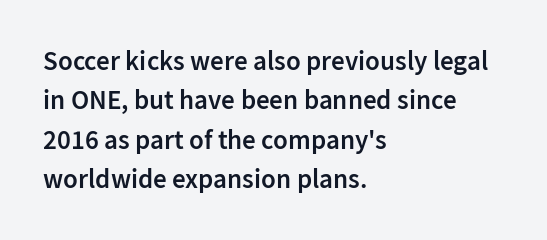
The line texture is even and compact thanks to regular tracking. The vertical gap from one line to the next is medium. It's the straight-up-and-down kind of type. I'd describe the lettering as semibold — firm but not a full bold. Layout note: lines flush left. Words float on clear page, feet unadorned.
